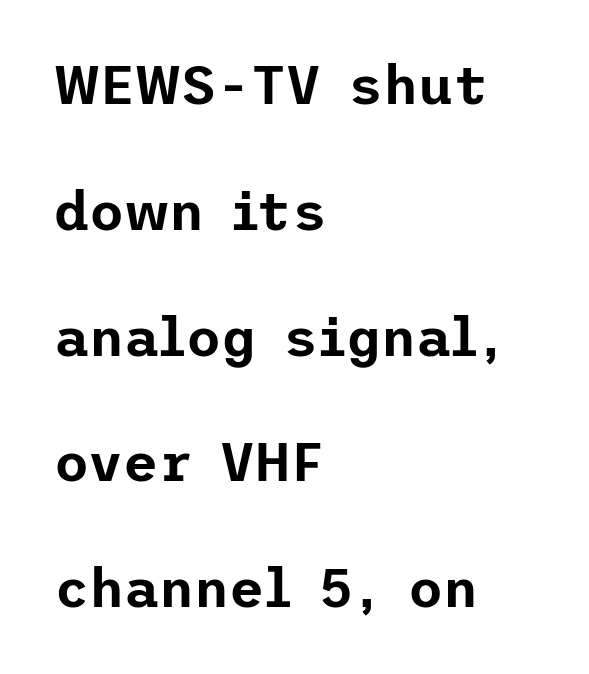
Q: Is the text italic (slanted)? A: No, it is upright.
Q: Is the typeface a serif or a sans-serif typeface? A: Sans-serif.
Q: Is the text underlined? A: No.
Q: How is the paragraph aligned? A: Left-aligned.
Q: Is the spacing between letters normal or unusually wide? A: Normal.
Q: Is the spacing between lines tight, normal or loose? A: Loose.
Q: Width (condensed, normal, or wide)? A: Normal.
Q: Stroke contrast? A: Low.
Q: x-height? A: Medium.
